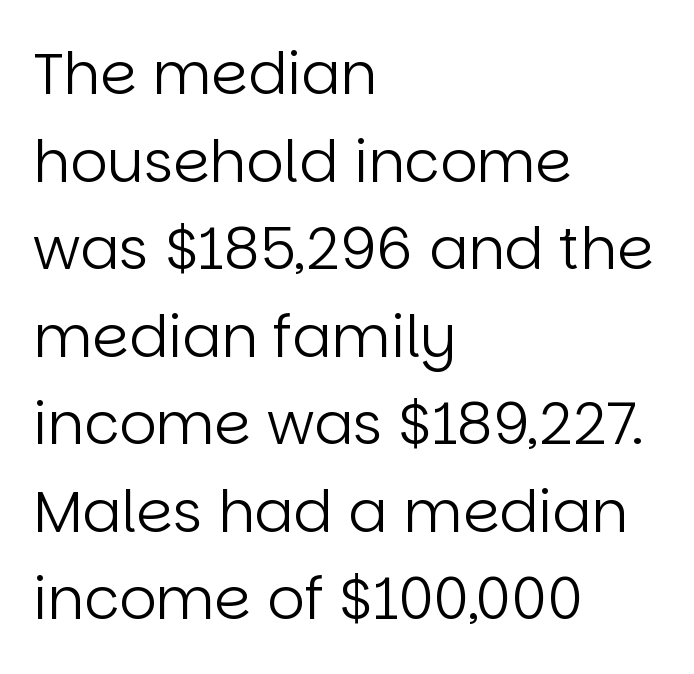
{"serif": "no", "italic": "no", "bold": "no", "weight": "regular", "width": "normal", "stroke_contrast": "low", "x_height": "large", "monospaced": "no", "underline": "no", "align": "left", "line_spacing": "normal", "line_spacing_ratio": 1.51, "letter_spacing": "normal", "letter_spacing_em": 0.0, "glyph_px": 58}
